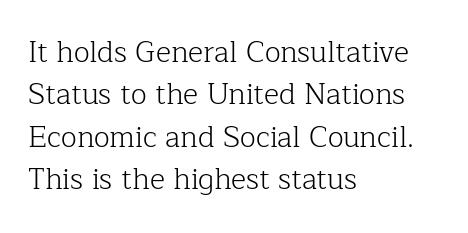
Q: Is the text bold? A: No.
Q: Is the text italic (slanted)? A: No, it is upright.
Q: Is the typeface a serif or a sans-serif typeface? A: Serif.
Q: Is the text underlined? A: No.
Q: How is the paragraph aligned? A: Left-aligned.
Q: Is the spacing between letters normal or unusually wide? A: Normal.
Q: Is the spacing between lines tight, normal or loose? A: Normal.
Q: Width (condensed, normal, or wide)? A: Normal.
Q: Stroke contrast? A: Low.
Q: x-height? A: Medium.
Q: Monospaced? A: No.
